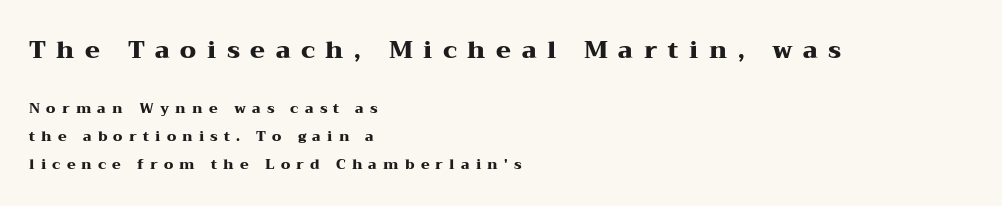
Q: Is the text bold? A: Yes.
Q: Is the text italic (slanted)? A: No, it is upright.
Q: Is the text underlined? A: No.
Q: How is the paragraph aligned? A: Left-aligned.
Q: Is the spacing between letters normal or unusually wide? A: Unusually wide.
Q: Is the spacing between lines tight, normal or loose? A: Loose.
Q: Which block of text is set in a larger size, the first (top) or the second (bottom)? A: The first (top) one.
